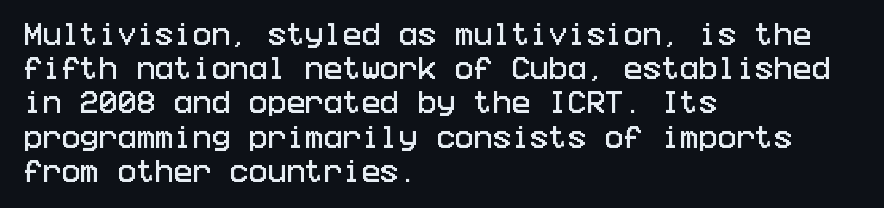
The image shows 25 px text type, upright; set left-aligned, normal line spacing (1.37x), normal letter spacing, not underlined.
